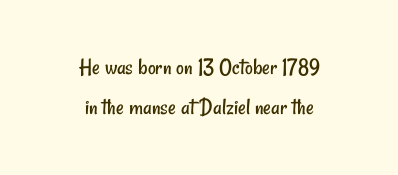
The lines sit at an ordinary, default distance from one another. Which margin do the lines hug? Neither — every line sits in the middle. The specimen omits any rule beneath the text block's lines. Each stroke keeps to a modest, everyday thickness or less. Default kerning and tracking; the words read as compact shapes.
